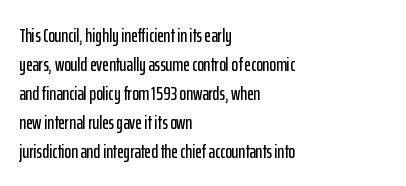
The image shows 20 px text type, upright; set left-aligned, normal line spacing (1.45x), normal letter spacing, not underlined.
